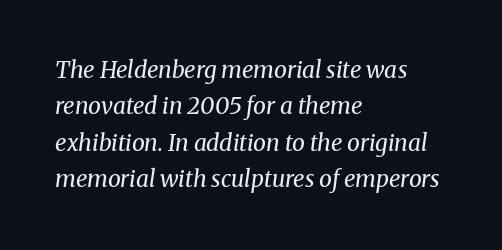
{"italic": "yes", "lean": "right", "slant_degrees": 8, "bold": "no", "underline": "no", "align": "left", "line_spacing": "normal", "line_spacing_ratio": 1.58, "letter_spacing": "normal", "letter_spacing_em": 0.0, "glyph_px": 23}
